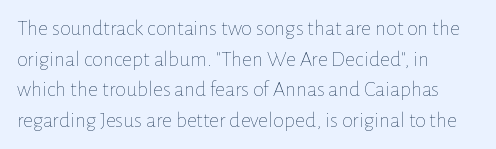
The image shows 22 px text type, upright; set left-aligned, normal line spacing (1.39x), normal letter spacing, not underlined.
